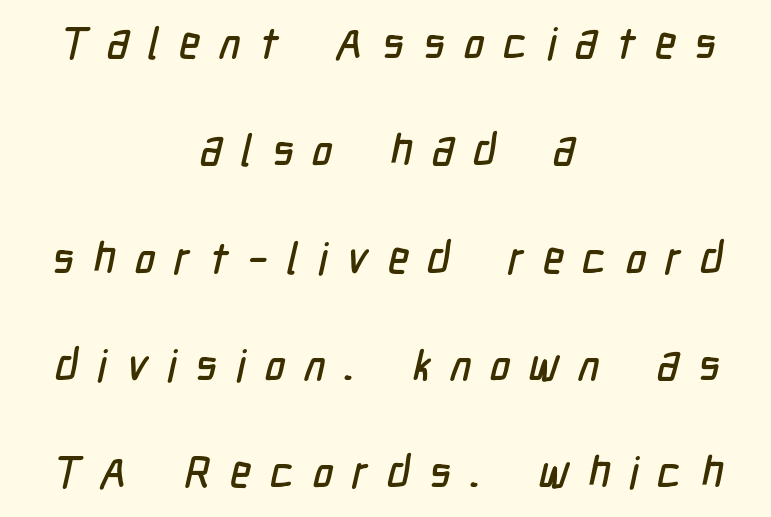
{"serif": "no", "width": "condensed", "stroke_contrast": "low", "x_height": "medium", "monospaced": "no", "underline": "no", "align": "center", "line_spacing": "loose", "line_spacing_ratio": 2.44, "letter_spacing": "wide", "letter_spacing_em": 0.43, "glyph_px": 44}
